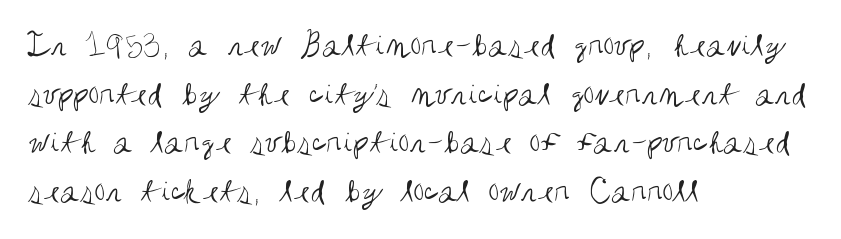
Q: Is the text bold? A: No.
Q: Is the typeface a serif or a sans-serif typeface? A: Sans-serif.
Q: Is the text underlined? A: No.
Q: How is the paragraph aligned? A: Left-aligned.
Q: Is the spacing between letters normal or unusually wide? A: Normal.
Q: Is the spacing between lines tight, normal or loose? A: Normal.
Q: Width (condensed, normal, or wide)? A: Condensed.
Q: Stroke contrast? A: Medium.
Q: x-height? A: Large.
Q: Monospaced? A: No.
